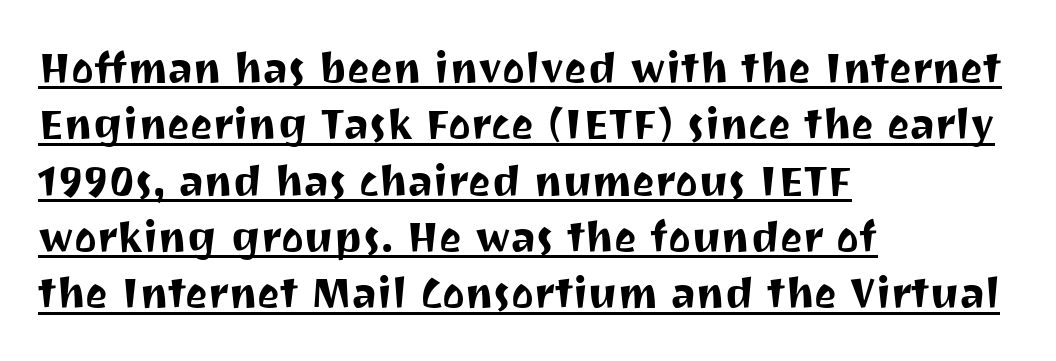
The image shows 43 px sans-serif type, upright; set left-aligned, normal line spacing (1.31x), normal letter spacing, underlined; medium stroke contrast and a medium x-height.
